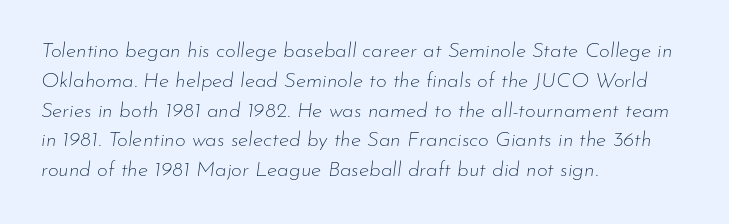
The image shows 21 px text type, italic (leaning right); set left-aligned, normal line spacing (1.42x), normal letter spacing, not underlined.
